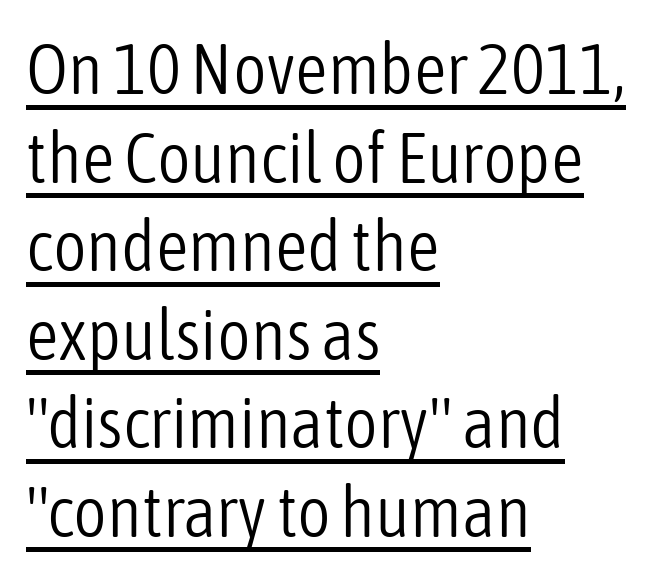
Q: Is the text bold? A: No.
Q: Is the text italic (slanted)? A: No, it is upright.
Q: Is the typeface a serif or a sans-serif typeface? A: Sans-serif.
Q: Is the text underlined? A: Yes.
Q: How is the paragraph aligned? A: Left-aligned.
Q: Is the spacing between letters normal or unusually wide? A: Normal.
Q: Width (condensed, normal, or wide)? A: Condensed.
Q: Stroke contrast? A: Low.
Q: x-height? A: Medium.
Q: Monospaced? A: No.
